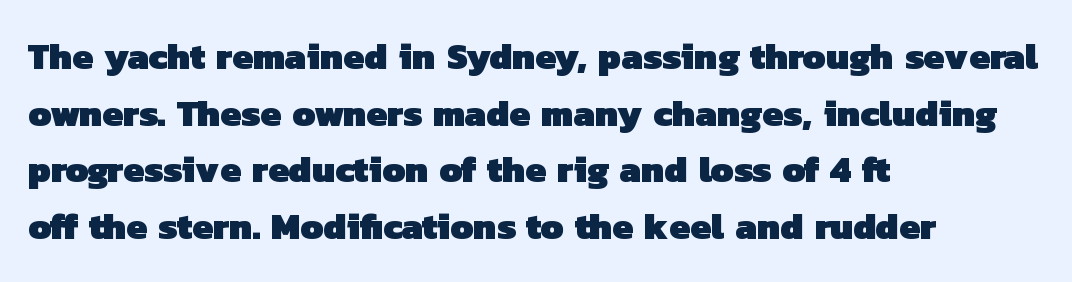
Every row of glyphs begins at an identical x-position on the left. The words here are not underlined. The typesetting leans heavy: a genuine bold. These lines are composed in type without serifs. Character widths vary here, with narrow letters taking less room than wide ones. There is no visible air inserted between adjacent glyphs.
